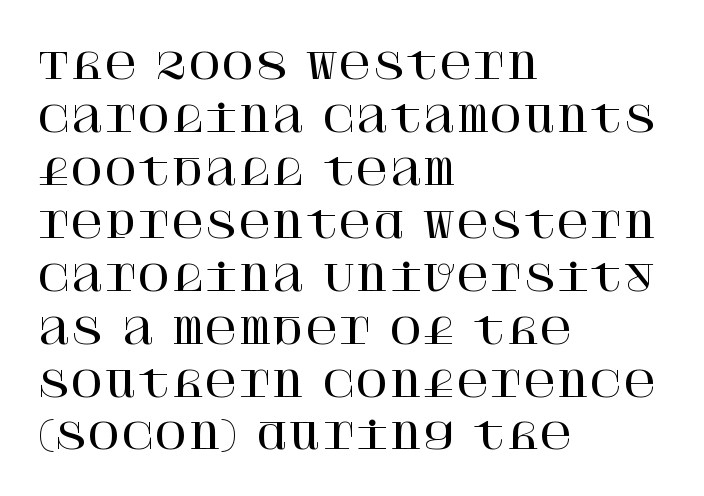
The image shows 36 px serif type, upright; set left-aligned, normal line spacing (1.47x), normal letter spacing, not underlined; high stroke contrast and a large x-height.
